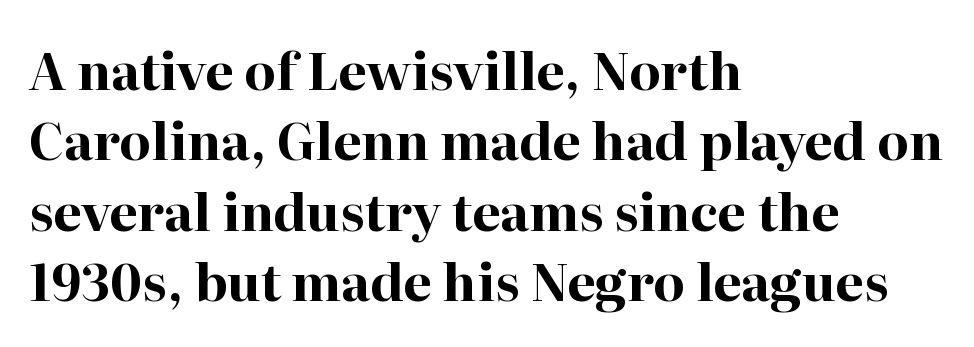
{"serif": "yes", "italic": "no", "bold": "yes", "weight": "bold", "width": "normal", "stroke_contrast": "high", "x_height": "medium", "monospaced": "no", "underline": "no", "align": "left", "line_spacing": "normal", "line_spacing_ratio": 1.38, "letter_spacing": "normal", "letter_spacing_em": 0.0, "glyph_px": 51}
